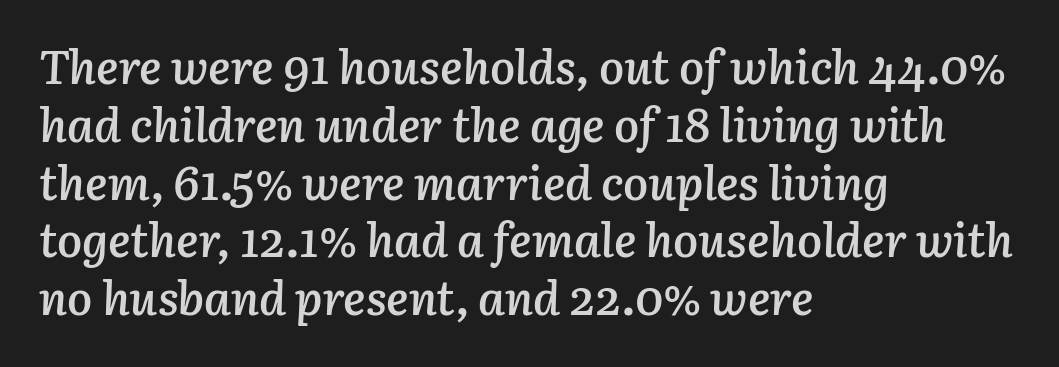
The image shows 47 px semibold type, italic (leaning right); set left-aligned, line spacing 1.23x, normal letter spacing, not underlined; low stroke contrast and a medium x-height.
